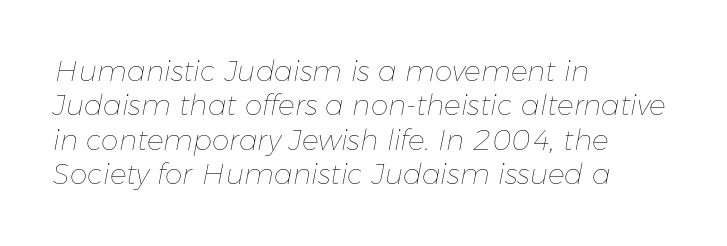
Q: Is the text bold? A: No.
Q: Is the text italic (slanted)? A: Yes, it leans right by about 11 degrees.
Q: Is the text underlined? A: No.
Q: How is the paragraph aligned? A: Left-aligned.
Q: Is the spacing between letters normal or unusually wide? A: Normal.
Q: Width (condensed, normal, or wide)? A: Normal.
Q: Stroke contrast? A: Low.
Q: x-height? A: Medium.
Q: Monospaced? A: No.
